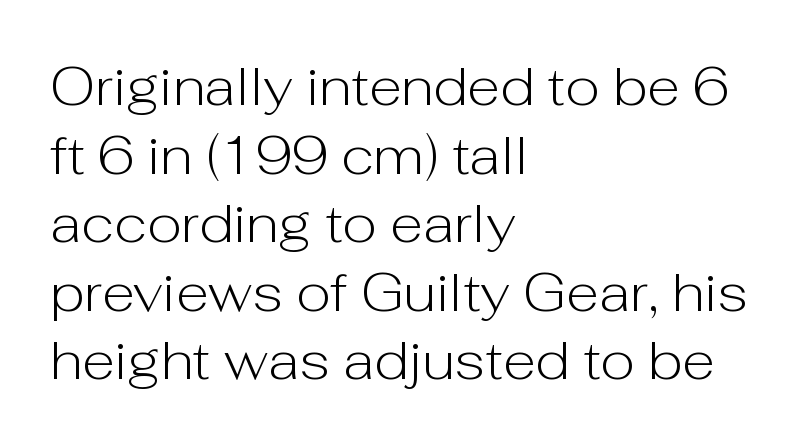
The image shows 54 px light sans-serif type, upright; set left-aligned, normal line spacing (1.27x), normal letter spacing, not underlined; low stroke contrast and a medium x-height.
